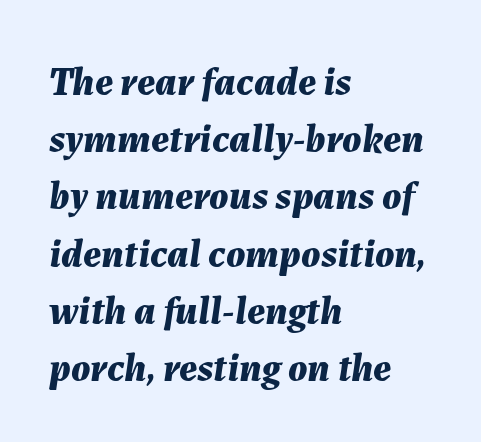
Q: Is the text bold? A: Yes.
Q: Is the text italic (slanted)? A: Yes, it leans right by about 7 degrees.
Q: Is the text underlined? A: No.
Q: How is the paragraph aligned? A: Left-aligned.
Q: Is the spacing between letters normal or unusually wide? A: Normal.
Q: Is the spacing between lines tight, normal or loose? A: Normal.
Q: Width (condensed, normal, or wide)? A: Normal.
Q: Stroke contrast? A: Medium.
Q: x-height? A: Medium.
Q: Monospaced? A: No.
